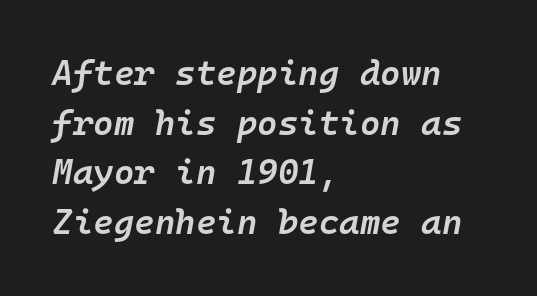
The compositor pushed each line to the left boundary. Successive baselines arrive at the customary interval. Any mark beneath the type? The region is blank. Stems and bowls a touch heavier than normal — semibold. These lines are rendered in a fixed-pitch font. How are the letters spaced? Ordinarily, with no added tracking.
